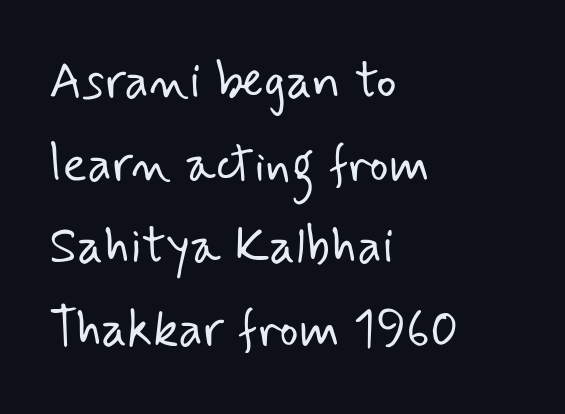
{"serif": "no", "bold": "no", "weight": "light", "width": "normal", "stroke_contrast": "low", "x_height": "small", "monospaced": "no", "underline": "no", "align": "left", "line_spacing": "normal", "line_spacing_ratio": 1.62, "letter_spacing": "normal", "letter_spacing_em": 0.0, "glyph_px": 51}
